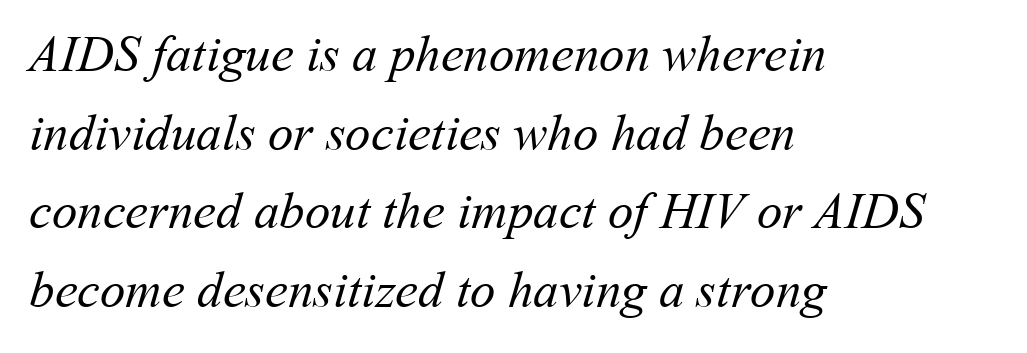
The tracking reads as untouched default to a designer's eye. The leading is moderate, giving the passage an even texture. Plain, unruled lines of type. This sample has the flowing, uneven cadence of proportional lettering.
